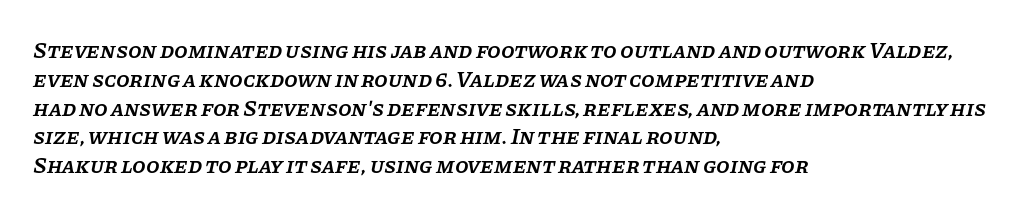
One-word summary of the alignment: left. The rendering applies a slant to the glyphs. On the weight axis this lands at semibold, roughly 600. The foot of each line stays bare and open.
